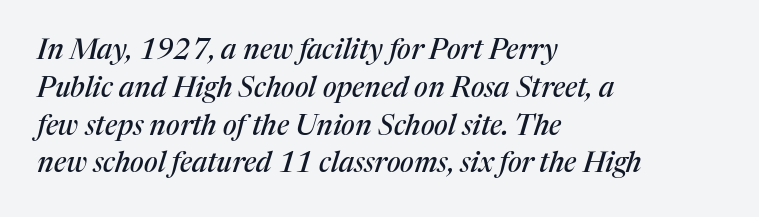
The image shows 28 px serif type, italic (leaning right); set left-aligned, normal line spacing (1.35x), normal letter spacing, not underlined; medium stroke contrast and a medium x-height.
